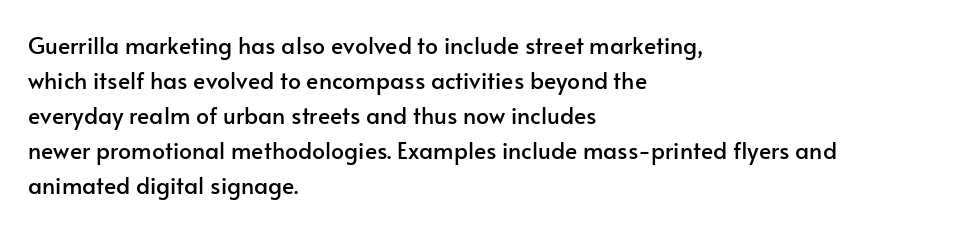
Left-aligned paragraph, ragged on the right. This sample uses an upright cut, with every glyph sitting square on the baseline. Only glyphs here, with clear space below each row. In terms of letterspacing, this is plain default setting. The line-height multiplier appears to be the usual default.
